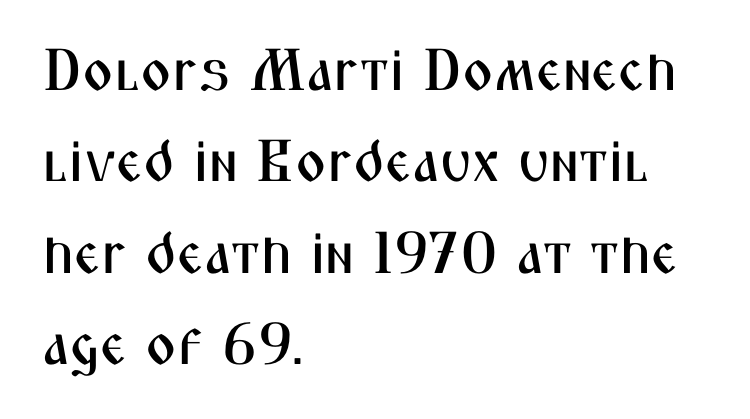
The image shows 59 px condensed sans-serif type, upright; set left-aligned, normal line spacing (1.55x), normal letter spacing, not underlined; medium stroke contrast and a medium x-height.
